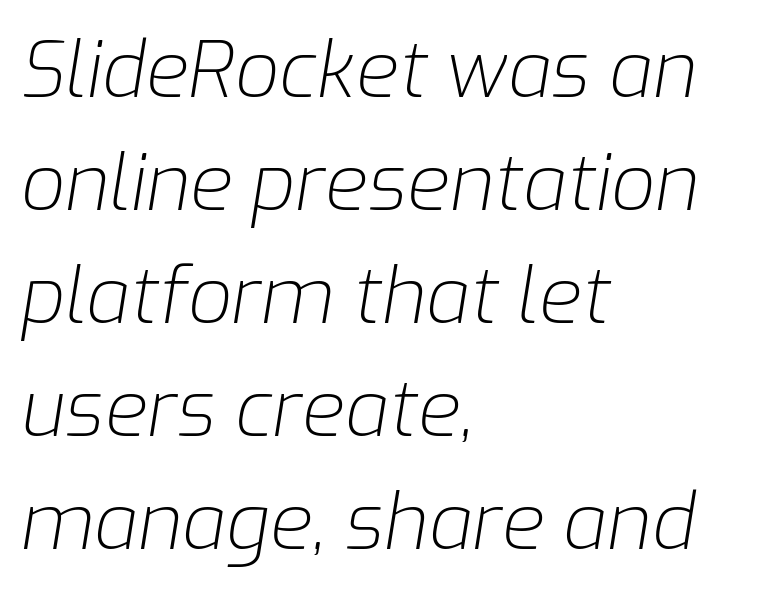
{"italic": "yes", "lean": "right", "slant_degrees": 9, "bold": "no", "weight": "light", "width": "normal", "stroke_contrast": "low", "x_height": "medium", "monospaced": "no", "underline": "no", "align": "left", "line_spacing": "normal", "line_spacing_ratio": 1.45, "letter_spacing": "normal", "letter_spacing_em": 0.0, "glyph_px": 78}
